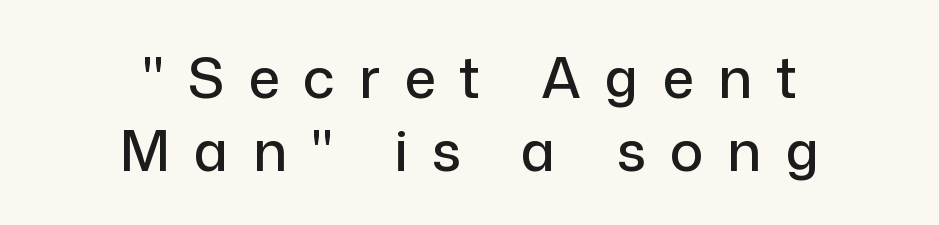
Q: Is the text italic (slanted)? A: No, it is upright.
Q: Is the typeface a serif or a sans-serif typeface? A: Sans-serif.
Q: Is the text underlined? A: No.
Q: How is the paragraph aligned? A: Centered.
Q: Is the spacing between letters normal or unusually wide? A: Unusually wide.
Q: Is the spacing between lines tight, normal or loose? A: Normal.
Q: Width (condensed, normal, or wide)? A: Normal.
Q: Stroke contrast? A: Low.
Q: x-height? A: Medium.
Q: Monospaced? A: No.
